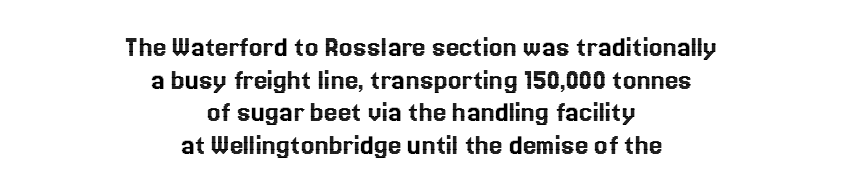
Typeset on center — no edge is straight. Character widths vary here, with narrow letters taking less room than wide ones. Compared with typical body copy, the letter spacing here is the same. Italic: no, the glyphs are upright roman. Any mark beneath the type? The region is blank.
